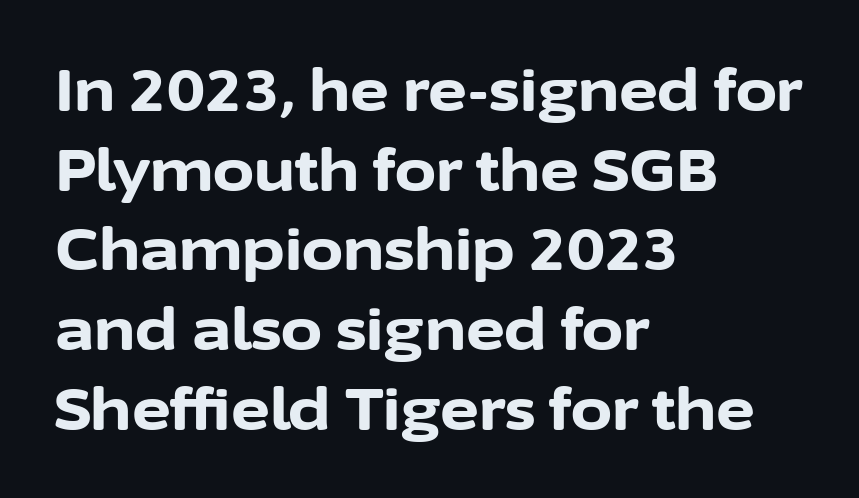
Q: Is the text bold? A: Yes.
Q: Is the text italic (slanted)? A: No, it is upright.
Q: Is the typeface a serif or a sans-serif typeface? A: Sans-serif.
Q: Is the text underlined? A: No.
Q: How is the paragraph aligned? A: Left-aligned.
Q: Is the spacing between letters normal or unusually wide? A: Normal.
Q: Is the spacing between lines tight, normal or loose? A: Normal.
Q: Width (condensed, normal, or wide)? A: Normal.
Q: Stroke contrast? A: Low.
Q: x-height? A: Medium.
Q: Monospaced? A: No.
